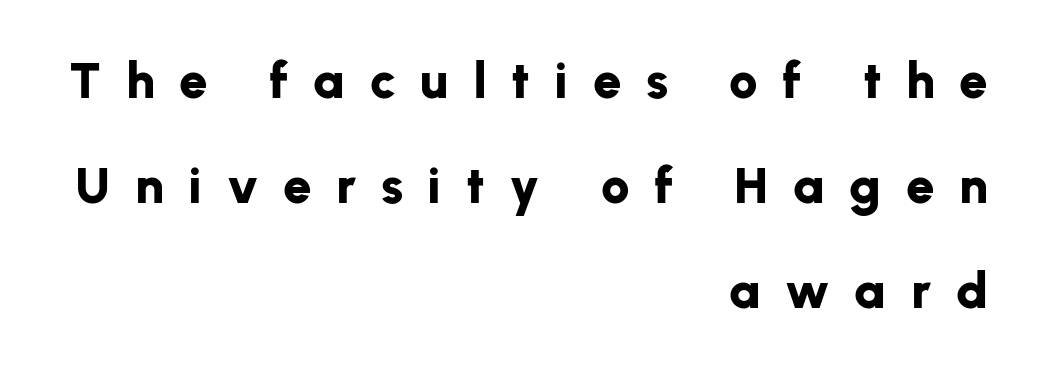
{"serif": "no", "italic": "no", "bold": "yes", "weight": "bold", "width": "normal", "stroke_contrast": "low", "x_height": "medium", "monospaced": "no", "underline": "no", "align": "right", "line_spacing": "loose", "line_spacing_ratio": 2.06, "letter_spacing": "wide", "letter_spacing_em": 0.48, "glyph_px": 51}
